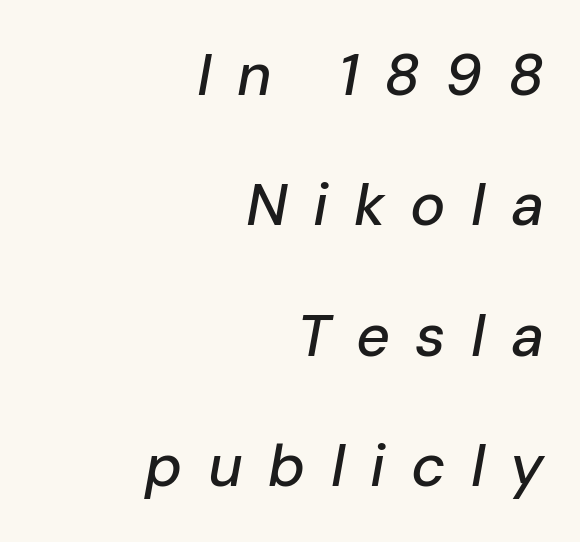
{"italic": "yes", "lean": "right", "slant_degrees": 10, "width": "normal", "stroke_contrast": "low", "x_height": "medium", "monospaced": "no", "underline": "no", "align": "right", "line_spacing": "loose", "line_spacing_ratio": 2.21, "letter_spacing": "wide", "letter_spacing_em": 0.43, "glyph_px": 59}
